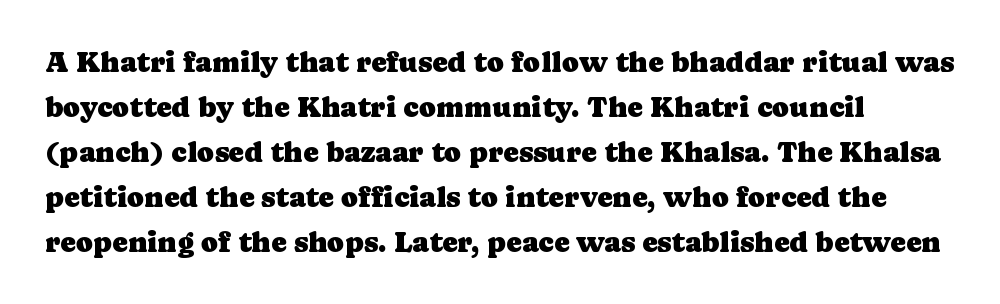
{"serif": "yes", "italic": "no", "width": "normal", "stroke_contrast": "low", "x_height": "medium", "monospaced": "no", "underline": "no", "line_spacing": "normal", "line_spacing_ratio": 1.55, "letter_spacing": "normal", "letter_spacing_em": 0.0, "glyph_px": 29}
